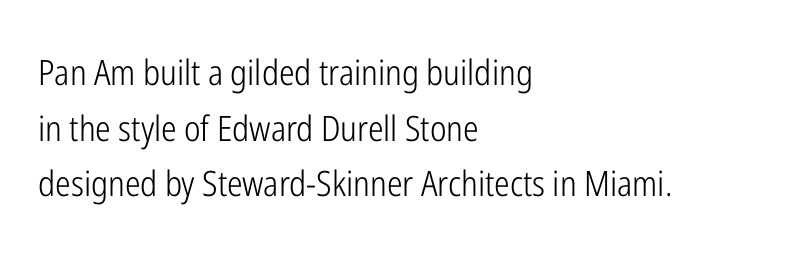
Q: Is the text bold? A: No.
Q: Is the text italic (slanted)? A: No, it is upright.
Q: Is the typeface a serif or a sans-serif typeface? A: Sans-serif.
Q: Is the text underlined? A: No.
Q: How is the paragraph aligned? A: Left-aligned.
Q: Is the spacing between letters normal or unusually wide? A: Normal.
Q: Is the spacing between lines tight, normal or loose? A: Normal.
Q: Width (condensed, normal, or wide)? A: Condensed.
Q: Stroke contrast? A: Low.
Q: x-height? A: Medium.
Q: Monospaced? A: No.
